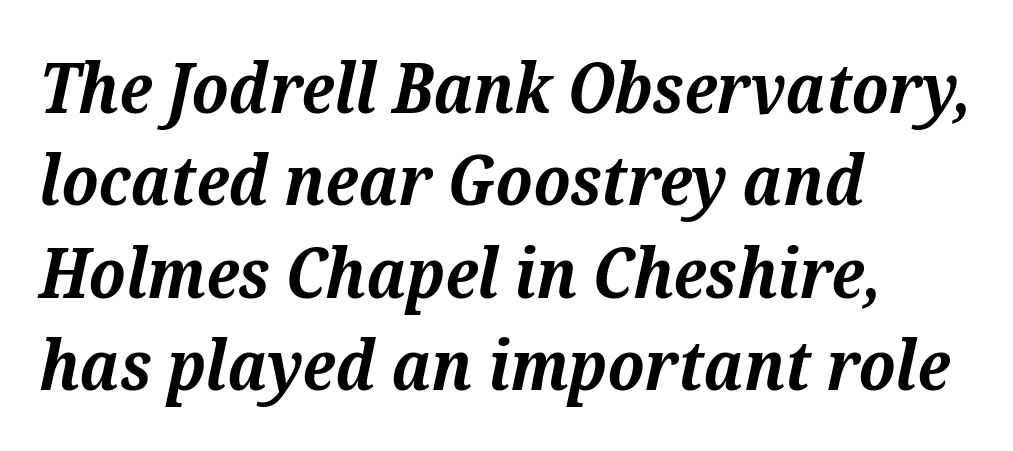
Q: Is the text bold? A: Yes.
Q: Is the text italic (slanted)? A: Yes, it leans right by about 12 degrees.
Q: Is the typeface a serif or a sans-serif typeface? A: Serif.
Q: Is the text underlined? A: No.
Q: How is the paragraph aligned? A: Left-aligned.
Q: Is the spacing between letters normal or unusually wide? A: Normal.
Q: Is the spacing between lines tight, normal or loose? A: Normal.
Q: Width (condensed, normal, or wide)? A: Normal.
Q: Stroke contrast? A: Medium.
Q: x-height? A: Medium.
Q: Monospaced? A: No.
